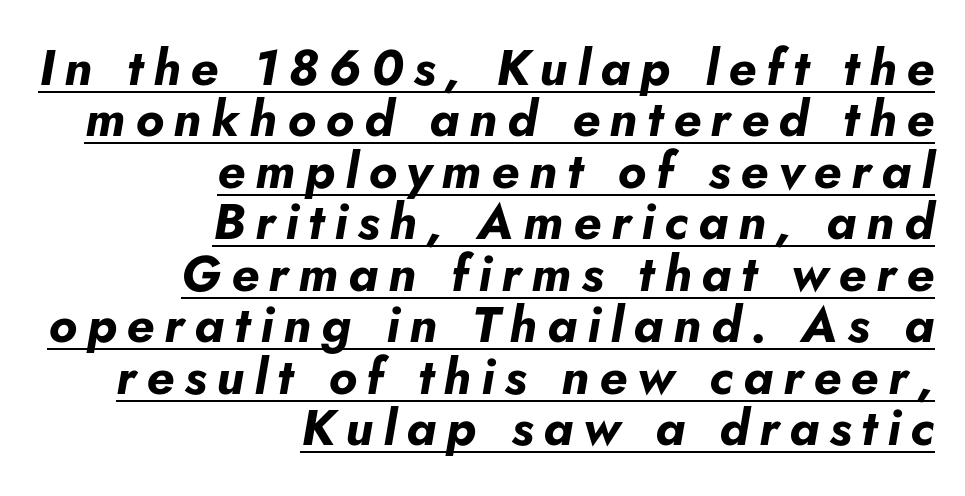
Q: Is the text bold? A: Yes.
Q: Is the text italic (slanted)? A: Yes, it leans right by about 10 degrees.
Q: Is the text underlined? A: Yes.
Q: How is the paragraph aligned? A: Right-aligned.
Q: Is the spacing between letters normal or unusually wide? A: Unusually wide.
Q: Is the spacing between lines tight, normal or loose? A: Tight.
Q: Width (condensed, normal, or wide)? A: Normal.
Q: Stroke contrast? A: Low.
Q: x-height? A: Small.
Q: Monospaced? A: No.
